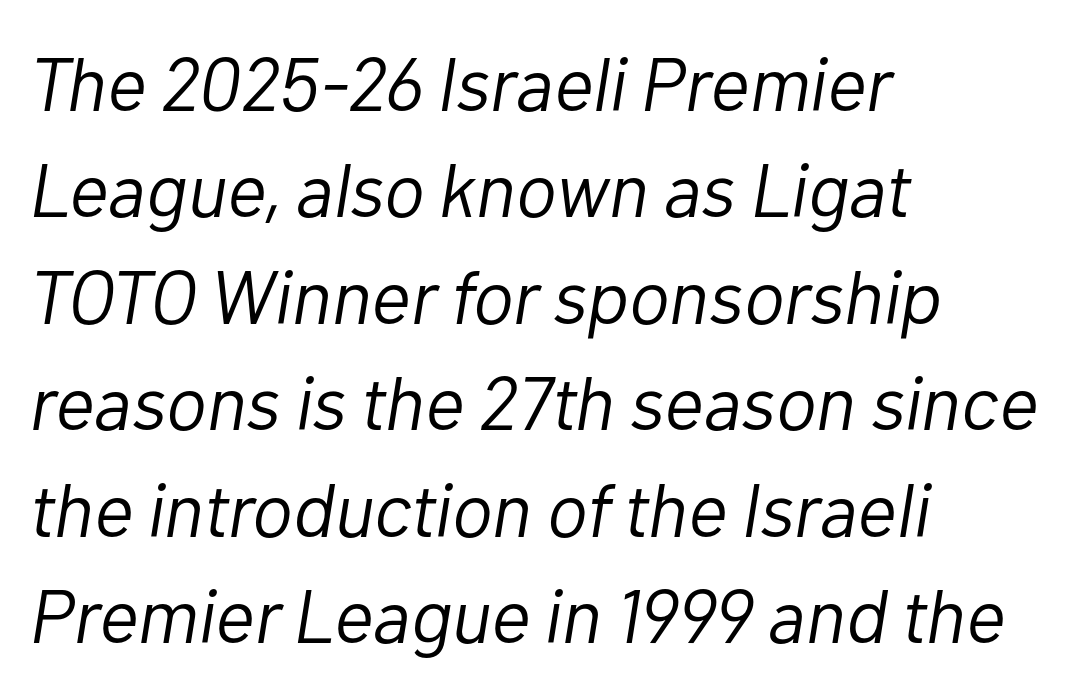
{"italic": "yes", "lean": "right", "slant_degrees": 10, "bold": "no", "weight": "light", "width": "normal", "stroke_contrast": "low", "x_height": "medium", "monospaced": "no", "underline": "no", "align": "left", "line_spacing": "normal", "line_spacing_ratio": 1.4, "letter_spacing": "normal", "letter_spacing_em": 0.0, "glyph_px": 76}
